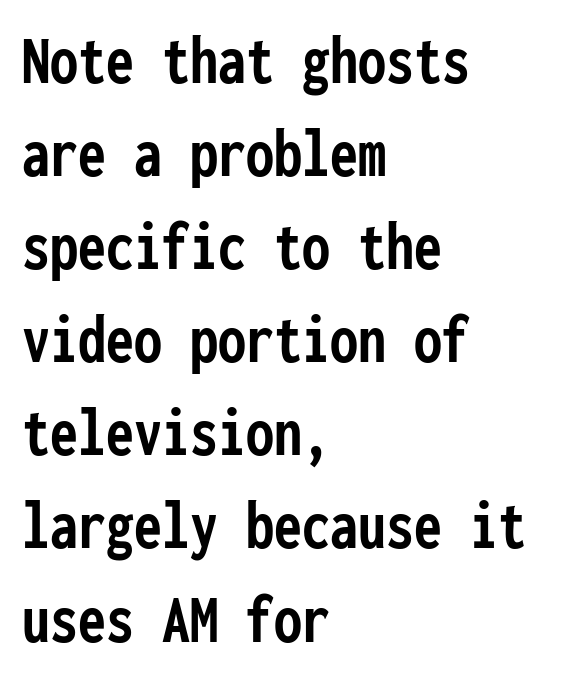
Letterform terminals end flat and unadorned throughout the passage. Does the weight exceed regular? Yes, all the way to bold. This rendering uses left alignment, leaving the right contour irregular. Between one letter and the next there's only the usual sliver of space. This sample keeps an unexceptional amount of space between lines.
